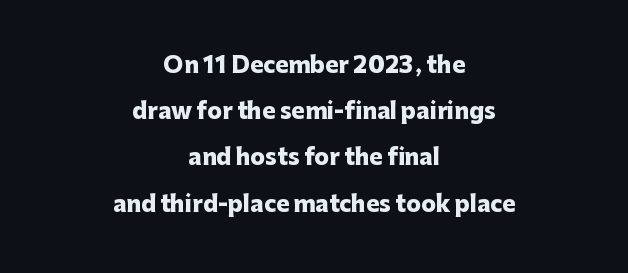
Designer's note — italics off, roman on. Bold? Absolutely — the strokes are thick and heavy. Letters rest on an invisible, unmarked baseline. Layout note: lines centered.
